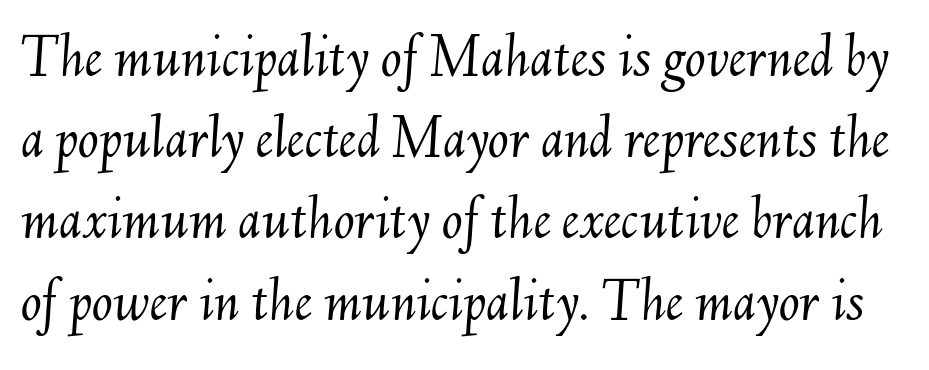
Q: Is the text bold? A: No.
Q: Is the text italic (slanted)? A: Yes, it leans right by about 6 degrees.
Q: Is the text underlined? A: No.
Q: Is the spacing between letters normal or unusually wide? A: Normal.
Q: Is the spacing between lines tight, normal or loose? A: Normal.
Q: Width (condensed, normal, or wide)? A: Normal.
Q: Stroke contrast? A: Medium.
Q: x-height? A: Small.
Q: Monospaced? A: No.
